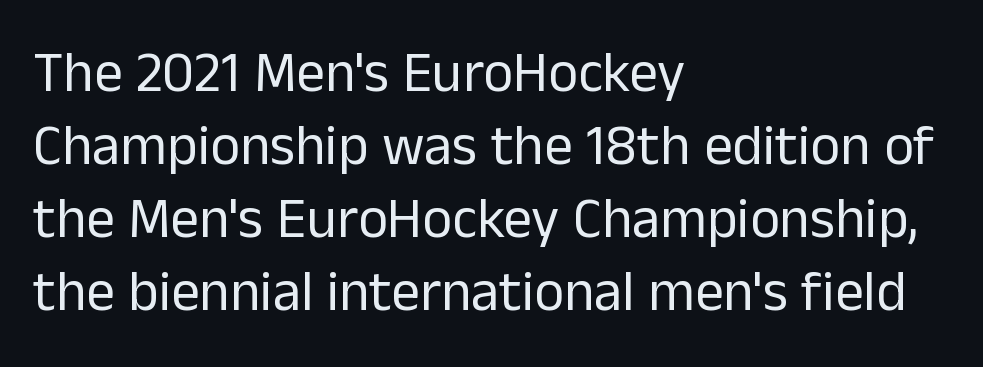
Q: Is the text bold? A: No.
Q: Is the text italic (slanted)? A: No, it is upright.
Q: Is the typeface a serif or a sans-serif typeface? A: Sans-serif.
Q: Is the text underlined? A: No.
Q: How is the paragraph aligned? A: Left-aligned.
Q: Is the spacing between letters normal or unusually wide? A: Normal.
Q: Is the spacing between lines tight, normal or loose? A: Normal.
Q: Width (condensed, normal, or wide)? A: Normal.
Q: Stroke contrast? A: Low.
Q: x-height? A: Medium.
Q: Monospaced? A: No.
